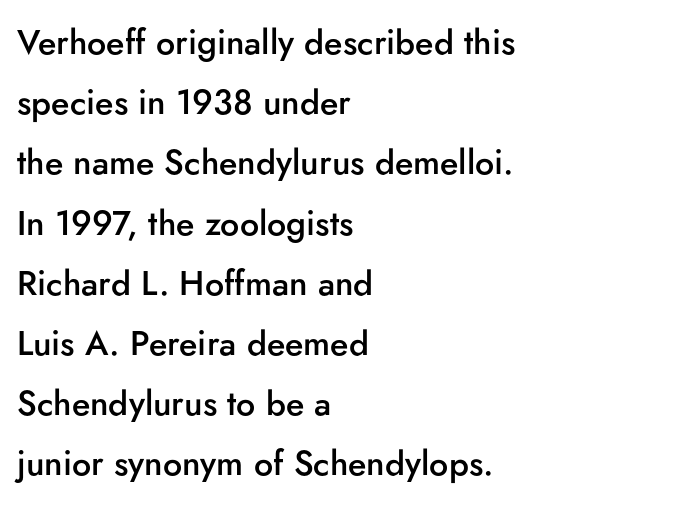
Q: Is the text bold? A: Semi-bold.
Q: Is the text italic (slanted)? A: No, it is upright.
Q: Is the typeface a serif or a sans-serif typeface? A: Sans-serif.
Q: Is the text underlined? A: No.
Q: How is the paragraph aligned? A: Left-aligned.
Q: Is the spacing between letters normal or unusually wide? A: Normal.
Q: Width (condensed, normal, or wide)? A: Normal.
Q: Stroke contrast? A: Low.
Q: x-height? A: Small.
Q: Monospaced? A: No.
